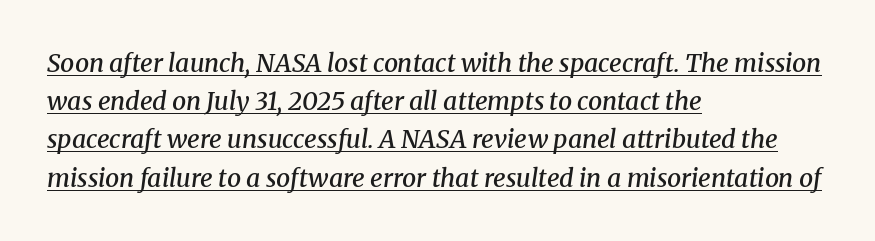
{"italic": "yes", "lean": "right", "slant_degrees": 8, "bold": "semi", "underline": "yes", "align": "left", "line_spacing": "normal", "line_spacing_ratio": 1.53, "letter_spacing": "normal", "letter_spacing_em": 0.0, "glyph_px": 25}
